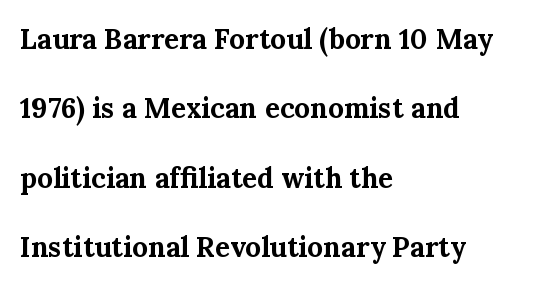
{"serif": "yes", "italic": "no", "bold": "yes", "weight": "bold", "width": "normal", "stroke_contrast": "medium", "x_height": "medium", "monospaced": "no", "underline": "no", "align": "left", "line_spacing": "loose", "line_spacing_ratio": 2.48, "letter_spacing": "normal", "letter_spacing_em": 0.0, "glyph_px": 28}
